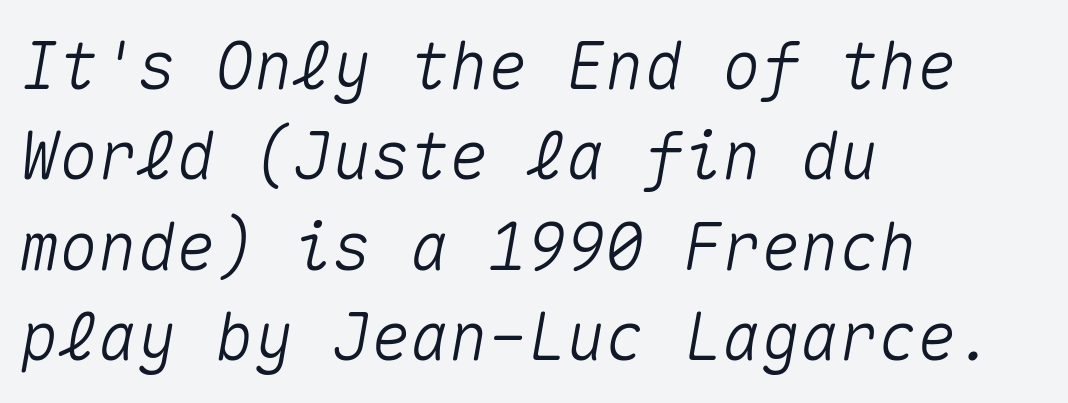
{"italic": "yes", "lean": "right", "slant_degrees": 10, "width": "normal", "stroke_contrast": "medium", "x_height": "medium", "monospaced": "yes", "underline": "no", "align": "left", "line_spacing": "normal", "line_spacing_ratio": 1.39, "letter_spacing": "normal", "letter_spacing_em": 0.0, "glyph_px": 65}
